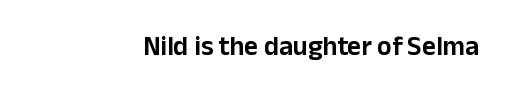
Q: Is the text italic (slanted)? A: No, it is upright.
Q: Is the text underlined? A: No.
Q: How is the paragraph aligned? A: Right-aligned.
Q: Is the spacing between letters normal or unusually wide? A: Normal.
